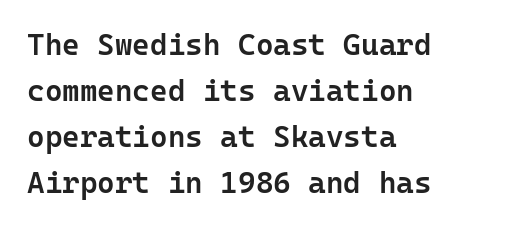
The image shows 30 px semibold sans-serif type, upright, monospaced; set left-aligned, normal line spacing (1.53x), normal letter spacing, not underlined; low stroke contrast and a medium x-height.
